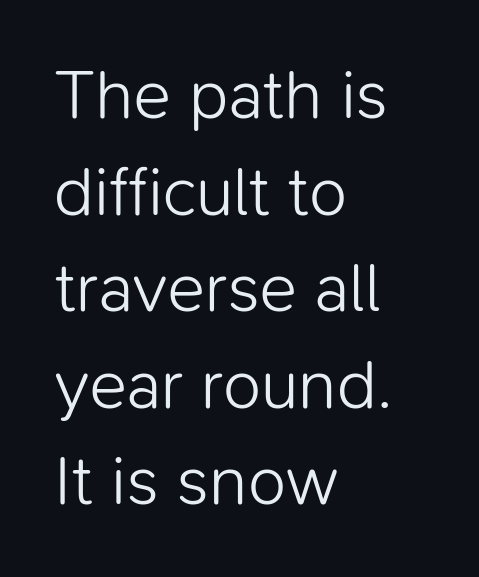
The letterforms sit at book weight or below. These lines are rendered in a variable-pitch font. You can tell from the bare stems that sans-serif type was used. If you measured baseline to baseline, you'd find a middling distance.
